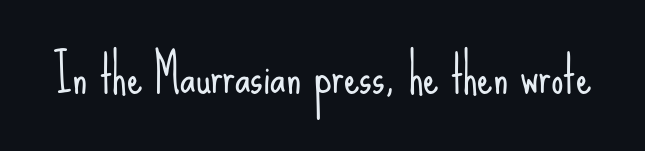
Q: Is the text bold? A: No.
Q: Is the text italic (slanted)? A: No, it is upright.
Q: Is the typeface a serif or a sans-serif typeface? A: Sans-serif.
Q: Is the text underlined? A: No.
Q: Is the spacing between letters normal or unusually wide? A: Normal.
Q: Width (condensed, normal, or wide)? A: Condensed.
Q: Stroke contrast? A: Low.
Q: x-height? A: Small.
Q: Monospaced? A: No.
